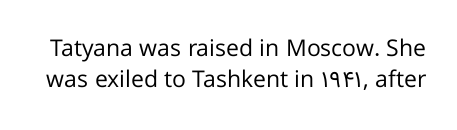
Q: Is the text bold? A: No.
Q: Is the text italic (slanted)? A: No, it is upright.
Q: Is the text underlined? A: No.
Q: Is the spacing between letters normal or unusually wide? A: Normal.
Q: Is the spacing between lines tight, normal or loose? A: Normal.
